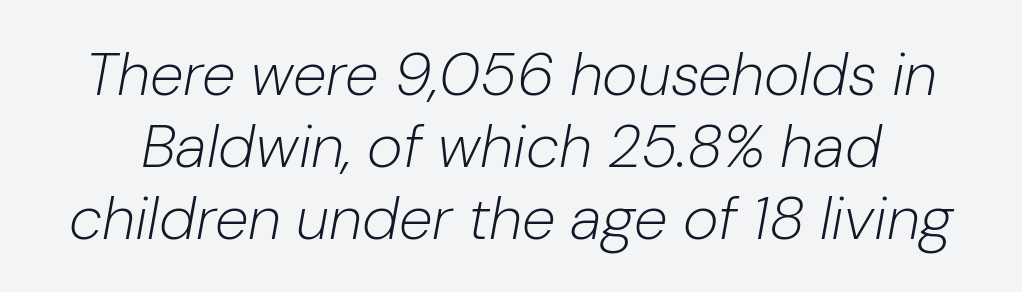
The image shows 61 px light type, italic (leaning right); set line spacing 1.18x, normal letter spacing, not underlined; low stroke contrast and a medium x-height.
